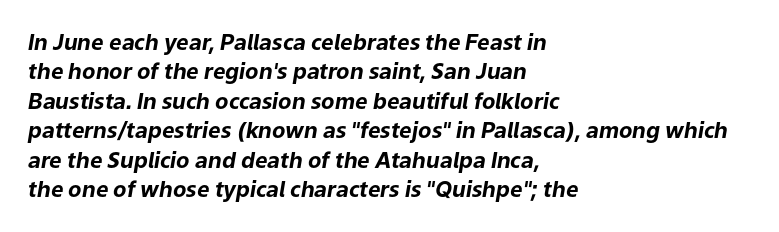
{"italic": "yes", "lean": "right", "slant_degrees": 9, "bold": "yes", "underline": "no", "align": "left", "line_spacing": "normal", "line_spacing_ratio": 1.34, "letter_spacing": "normal", "letter_spacing_em": 0.0, "glyph_px": 22}
